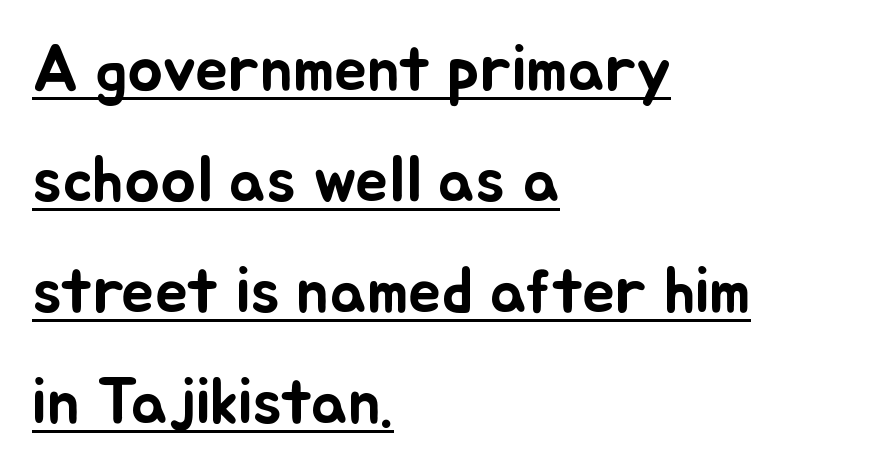
The image shows 66 px text type, upright; set left-aligned, normal line spacing (1.68x), normal letter spacing, underlined; low stroke contrast and a small x-height.
